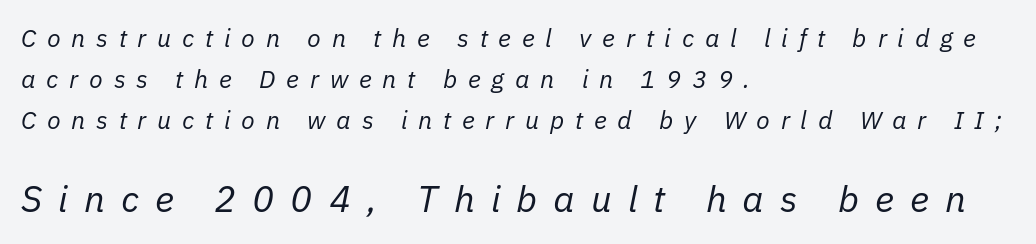
Slant detected: the letters are inclined. How are the letters spaced? Widely, with obvious added tracking. No letter is thick-stroked: the sample isn't bold. The face used here appears at its bigger size in the lower chunk.
